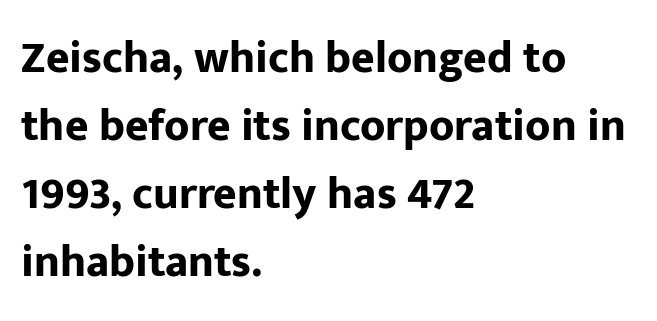
The image shows 45 px bold sans-serif type, upright; set left-aligned, normal line spacing (1.51x), normal letter spacing, not underlined; low stroke contrast and a medium x-height.
